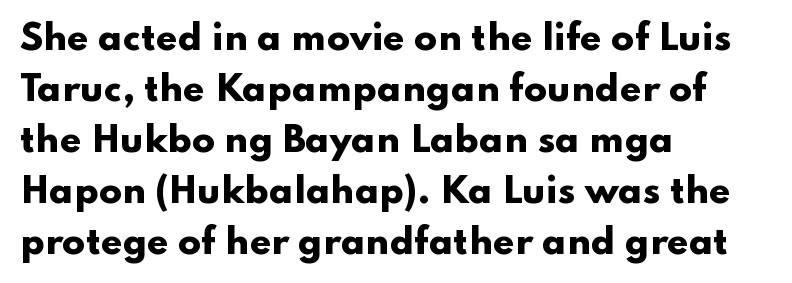
Q: Is the text bold? A: Yes.
Q: Is the text italic (slanted)? A: No, it is upright.
Q: Is the typeface a serif or a sans-serif typeface? A: Sans-serif.
Q: Is the text underlined? A: No.
Q: How is the paragraph aligned? A: Left-aligned.
Q: Is the spacing between letters normal or unusually wide? A: Normal.
Q: Is the spacing between lines tight, normal or loose? A: Normal.
Q: Width (condensed, normal, or wide)? A: Wide.
Q: Stroke contrast? A: Low.
Q: x-height? A: Small.
Q: Monospaced? A: No.
